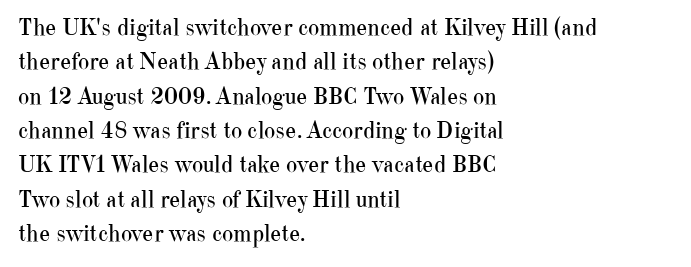
{"italic": "no", "bold": "no", "underline": "no", "align": "left", "line_spacing": "normal", "line_spacing_ratio": 1.43, "letter_spacing": "normal", "letter_spacing_em": 0.0, "glyph_px": 24}
